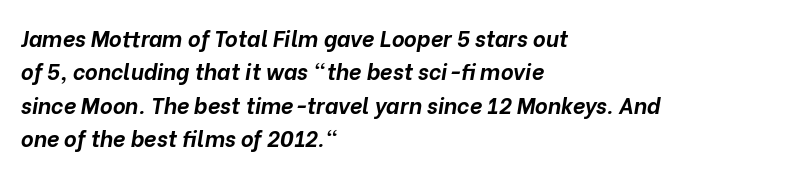
No word sits above an underline. How are the letters spaced? Ordinarily, with no added tracking. Does the lettering tilt? It does — this is italic. Every row of glyphs begins at an identical x-position on the left.
